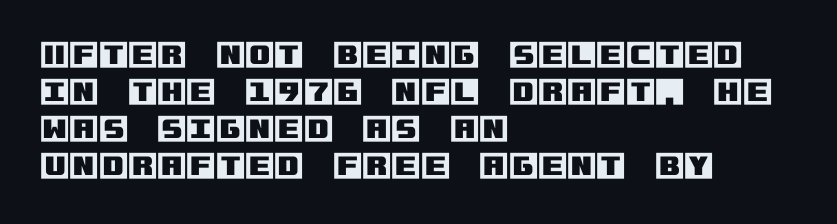
Q: Is the text italic (slanted)? A: No, it is upright.
Q: Is the text underlined? A: No.
Q: How is the paragraph aligned? A: Left-aligned.
Q: Is the spacing between letters normal or unusually wide? A: Normal.
Q: Width (condensed, normal, or wide)? A: Normal.
Q: x-height? A: Large.
